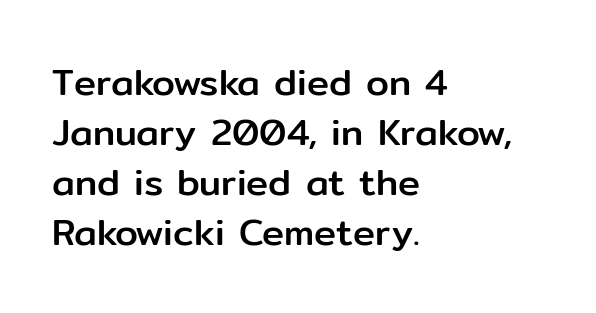
Q: Is the text italic (slanted)? A: No, it is upright.
Q: Is the typeface a serif or a sans-serif typeface? A: Sans-serif.
Q: Is the text underlined? A: No.
Q: How is the paragraph aligned? A: Left-aligned.
Q: Is the spacing between letters normal or unusually wide? A: Normal.
Q: Is the spacing between lines tight, normal or loose? A: Normal.
Q: Width (condensed, normal, or wide)? A: Normal.
Q: Stroke contrast? A: Low.
Q: x-height? A: Medium.
Q: Monospaced? A: No.
